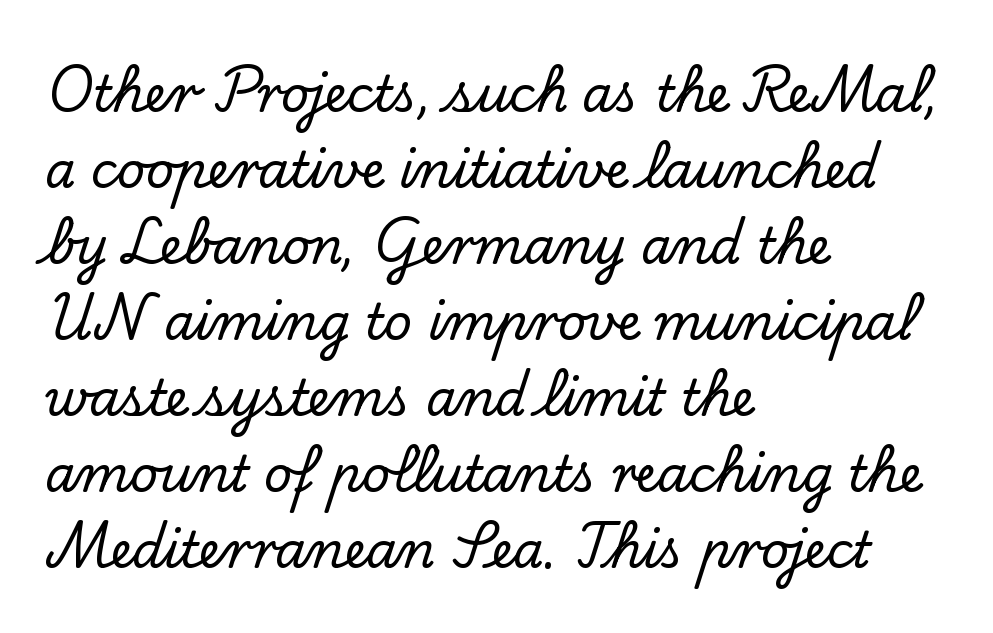
{"serif": "yes", "width": "normal", "stroke_contrast": "low", "x_height": "small", "monospaced": "no", "underline": "no", "align": "left", "line_spacing": "normal", "line_spacing_ratio": 1.55, "letter_spacing": "normal", "letter_spacing_em": 0.0, "glyph_px": 49}
